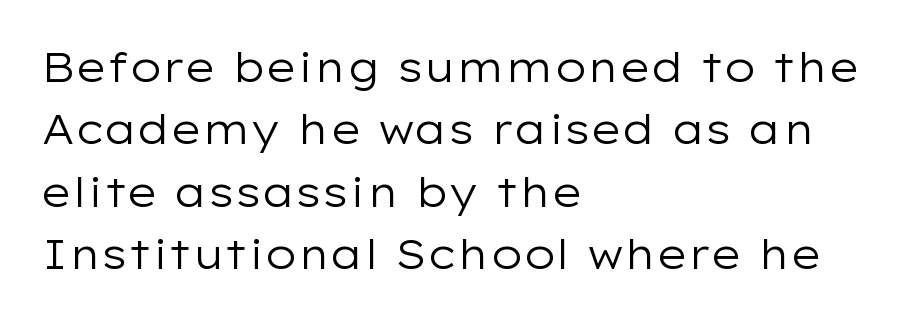
{"serif": "no", "italic": "no", "bold": "no", "weight": "regular", "width": "wide", "stroke_contrast": "low", "x_height": "medium", "monospaced": "no", "underline": "no", "align": "left", "line_spacing": "normal", "line_spacing_ratio": 1.52, "letter_spacing": "normal", "letter_spacing_em": 0.0, "glyph_px": 41}
